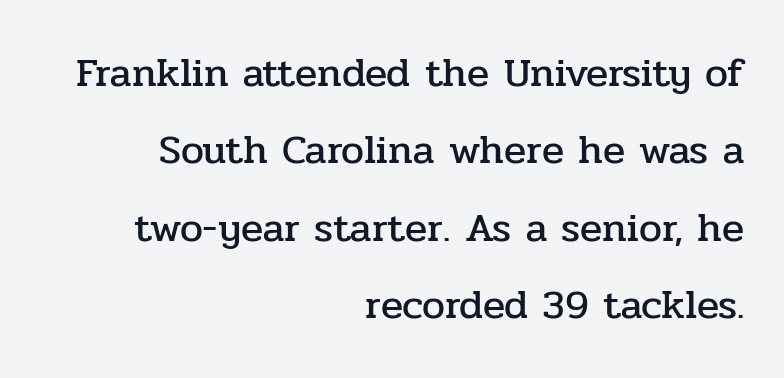
{"serif": "yes", "italic": "no", "width": "normal", "stroke_contrast": "low", "x_height": "medium", "monospaced": "no", "underline": "no", "align": "right", "line_spacing_ratio": 1.89, "letter_spacing": "normal", "letter_spacing_em": 0.0, "glyph_px": 41}
